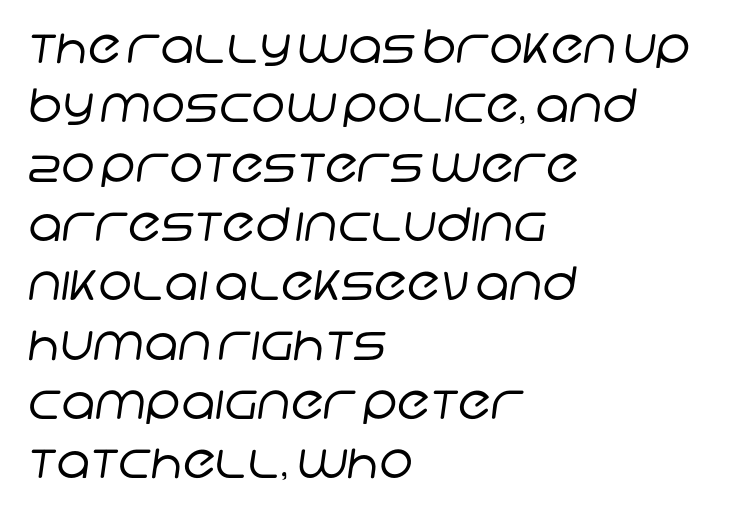
This block has exactly the height ordinary leading produces. Regarding serifs, this sample does without them. Words float on clear page, feet unadorned. Weight: regular or lighter. The face used here is proportionally spaced, like ordinary book or web type. Tracking here is standard; glyphs follow each other at the usual distance.
